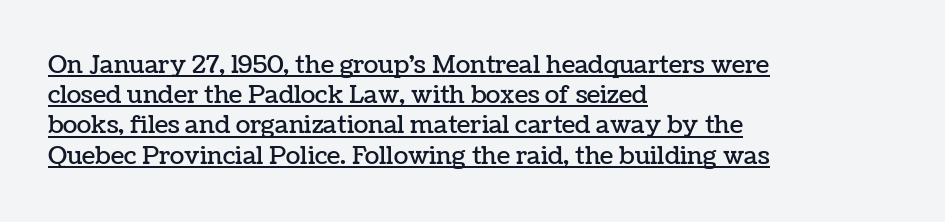
Horizontally, the lines are justified to the leading edge only. Every word sits above its own underline. These lines sit exactly where default settings would place them. It's the straight-up-and-down kind of type. This sample uses plain, unmodified letter spacing.
